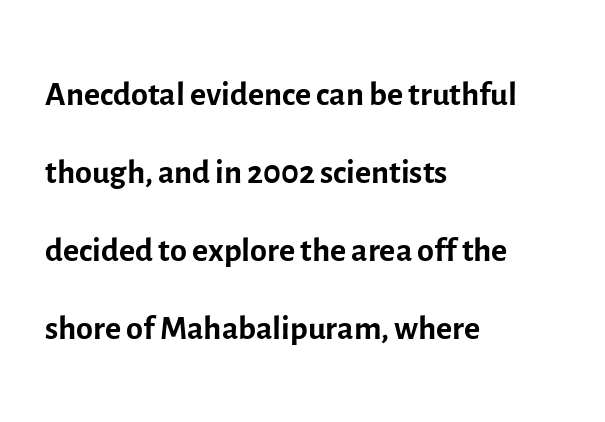
{"serif": "no", "italic": "no", "bold": "no", "weight": "regular", "width": "normal", "x_height": "medium", "monospaced": "no", "underline": "no", "align": "left", "line_spacing": "normal", "line_spacing_ratio": 1.59, "letter_spacing": "normal", "letter_spacing_em": 0.0, "glyph_px": 49}
